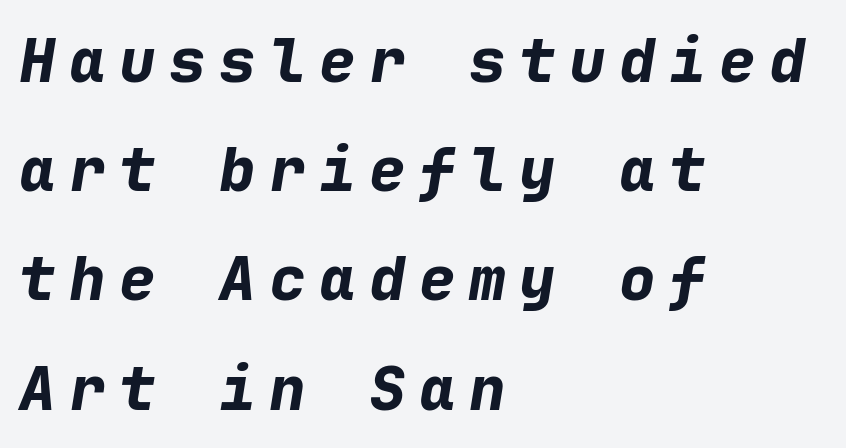
The image shows 61 px bold type, italic (leaning right), monospaced; set left-aligned, line spacing 1.79x, unusually wide letter spacing (+0.22 em), not underlined; low stroke contrast and a medium x-height.
